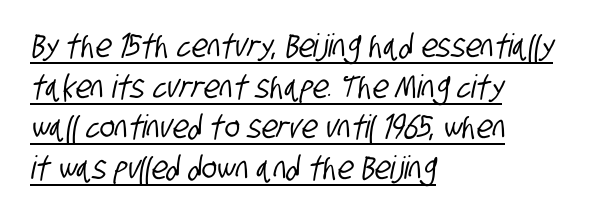
The rendering anchors every line to the left-hand side. Font category for this specimen: sans-serif. The horizontal fit of the characters is conventional and even. Students, observe: this is what conventionally led text looks like. This sample carries an underscore along the baseline area.
